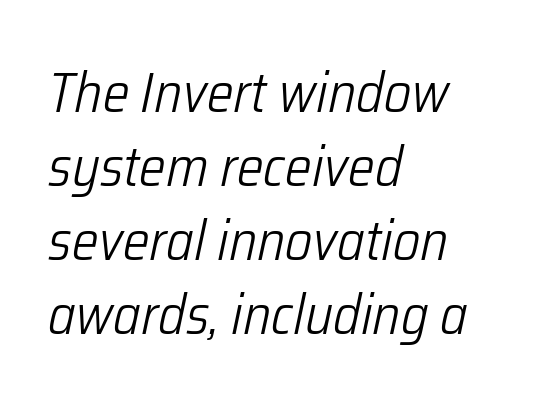
{"italic": "yes", "lean": "right", "slant_degrees": 12, "bold": "no", "weight": "light", "width": "condensed", "stroke_contrast": "low", "x_height": "medium", "monospaced": "no", "underline": "no", "align": "left", "line_spacing": "normal", "line_spacing_ratio": 1.32, "letter_spacing": "normal", "letter_spacing_em": 0.0, "glyph_px": 56}
